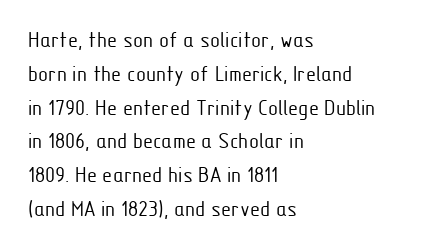
Q: Is the text bold? A: No.
Q: Is the text italic (slanted)? A: No, it is upright.
Q: Is the text underlined? A: No.
Q: How is the paragraph aligned? A: Left-aligned.
Q: Is the spacing between letters normal or unusually wide? A: Normal.
Q: Is the spacing between lines tight, normal or loose? A: Normal.
